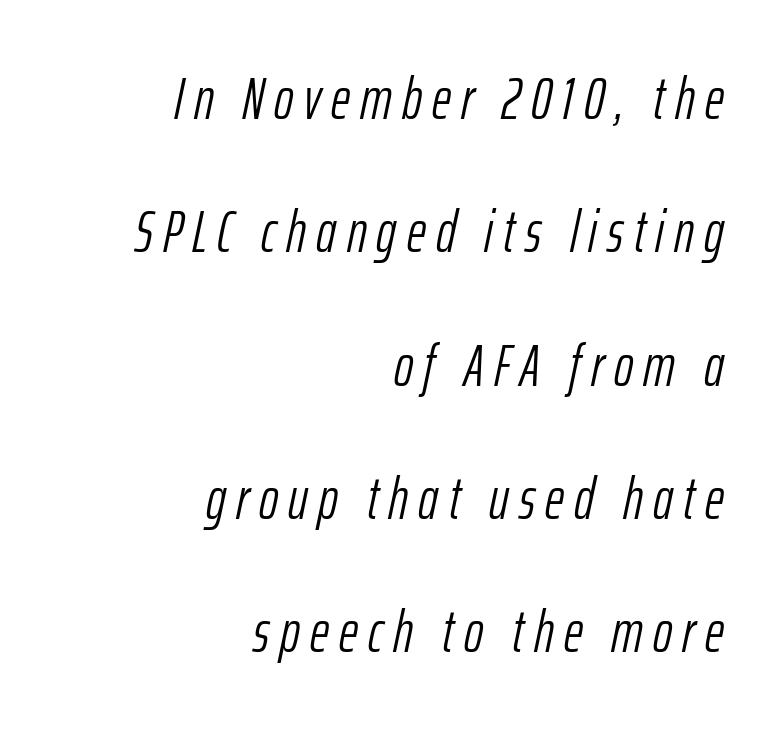
{"italic": "yes", "lean": "right", "slant_degrees": 12, "bold": "no", "weight": "light", "width": "condensed", "stroke_contrast": "low", "x_height": "medium", "monospaced": "no", "underline": "no", "align": "right", "line_spacing": "loose", "line_spacing_ratio": 2.26, "glyph_px": 59}
